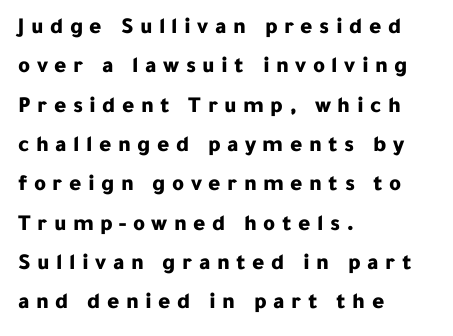
The image shows 23 px bold type, upright; set left-aligned, line spacing 1.71x, unusually wide letter spacing (+0.28 em), not underlined.
